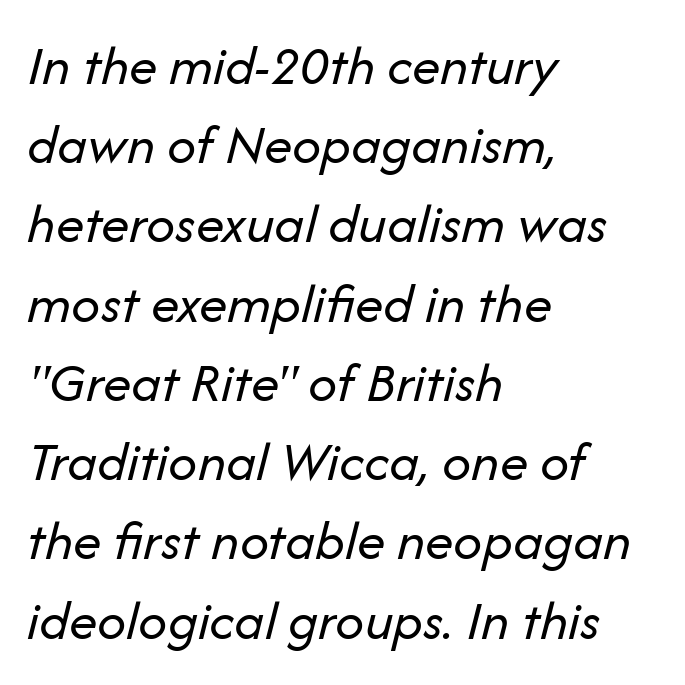
Q: Is the text bold? A: No.
Q: Is the text italic (slanted)? A: Yes, it leans right by about 14 degrees.
Q: Is the text underlined? A: No.
Q: How is the paragraph aligned? A: Left-aligned.
Q: Is the spacing between letters normal or unusually wide? A: Normal.
Q: Is the spacing between lines tight, normal or loose? A: Normal.
Q: Width (condensed, normal, or wide)? A: Normal.
Q: Stroke contrast? A: Low.
Q: x-height? A: Medium.
Q: Monospaced? A: No.
